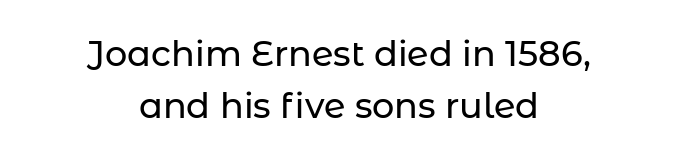
Q: Is the text italic (slanted)? A: No, it is upright.
Q: Is the typeface a serif or a sans-serif typeface? A: Sans-serif.
Q: Is the text underlined? A: No.
Q: How is the paragraph aligned? A: Centered.
Q: Is the spacing between letters normal or unusually wide? A: Normal.
Q: Is the spacing between lines tight, normal or loose? A: Normal.
Q: Width (condensed, normal, or wide)? A: Normal.
Q: Stroke contrast? A: Low.
Q: x-height? A: Medium.
Q: Monospaced? A: No.
